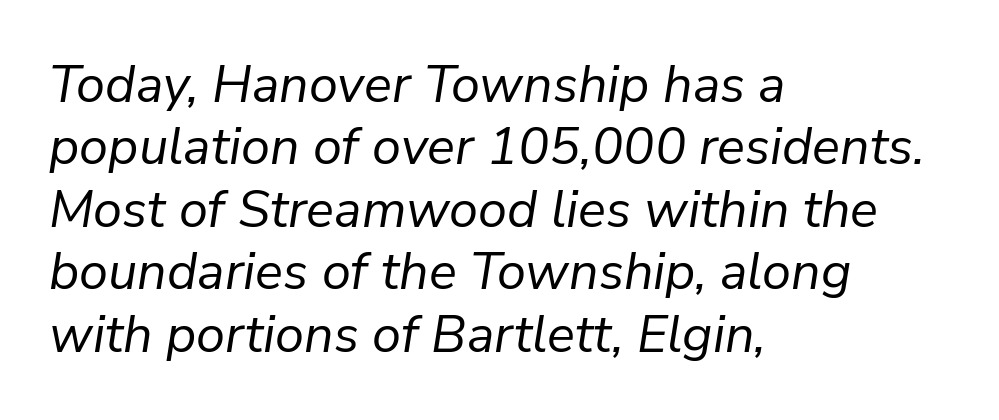
The image shows 52 px regular-weight type, italic (leaning right); set left-aligned, line spacing 1.2x, normal letter spacing, not underlined; low stroke contrast and a medium x-height.
